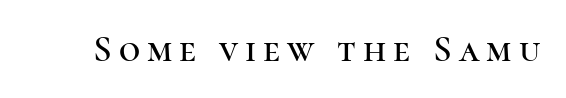
The rendering uses natural spacing where letterforms have individual widths. Descender tails drop into unmarked territory. A roman cut, with each character standing at attention. The rendering shows small feet on the letterforms — a serif design.
